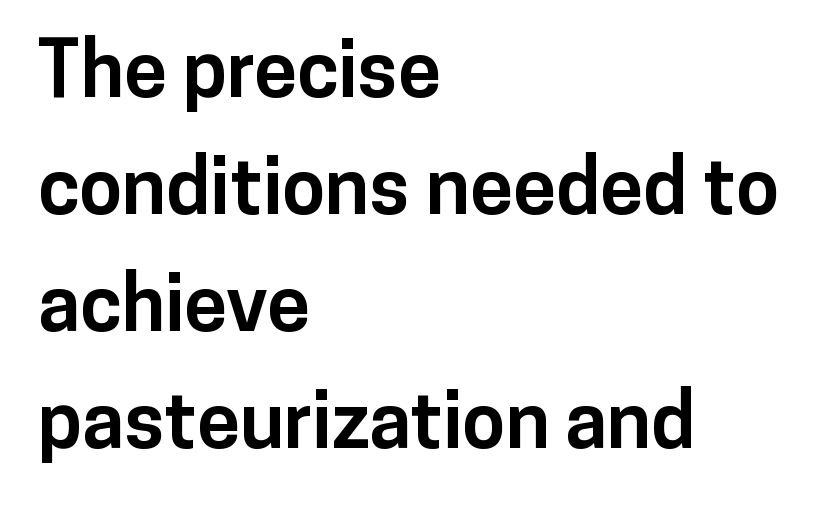
No word sits above an underline. A student would call this left alignment; a typographer would say flush left, rag right. Italic? Not at all — the glyphs are vertical. A sans-serif font was chosen for this passage. The letters sit at their default tracking, neither squeezed nor spread.
